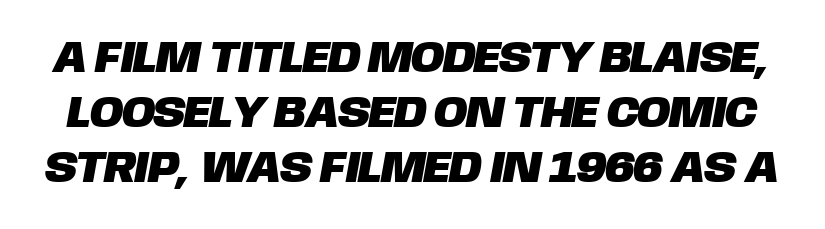
Words float on clear page, feet unadorned. This rendering employs a face without finishing strokes, i.e., a sans-serif. Varying glyph widths throughout — classic text-font behaviour. In terms of letterspacing, this is plain default setting.
